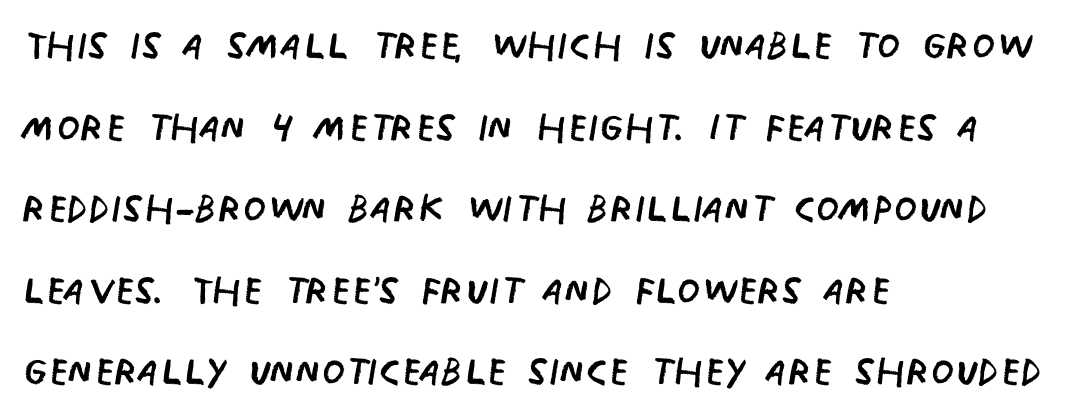
Every row of glyphs begins at an identical x-position on the left. Stroke thickness stays within the range of a standard reading face or lighter. Interline gaps are of average width in this sample. Check the space under the baseline: it is left empty.
